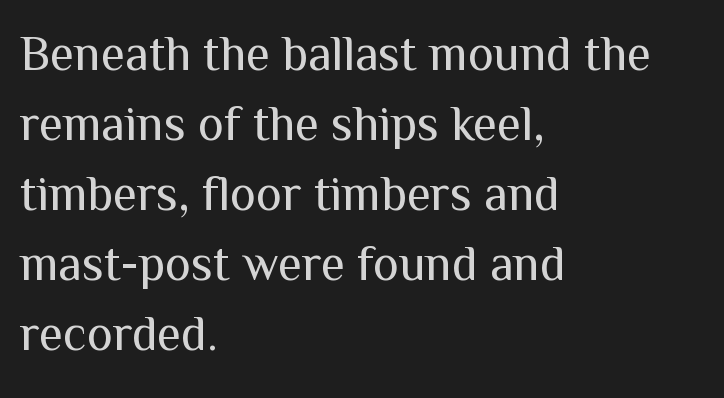
{"serif": "no", "italic": "no", "bold": "no", "weight": "regular", "width": "normal", "stroke_contrast": "medium", "x_height": "medium", "monospaced": "no", "underline": "no", "align": "left", "line_spacing": "normal", "line_spacing_ratio": 1.43, "letter_spacing": "normal", "letter_spacing_em": 0.0, "glyph_px": 49}
